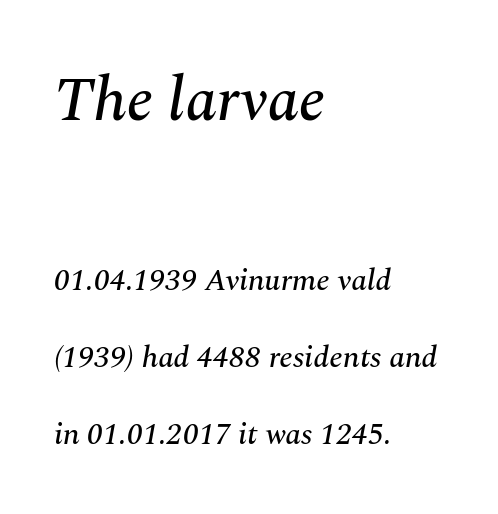
The image shows 62 px serif type, italic (leaning right); set left-aligned, loose line spacing (2.48x), normal letter spacing, not underlined; the first (top) block is 2.0x larger; medium stroke contrast and a medium x-height.
